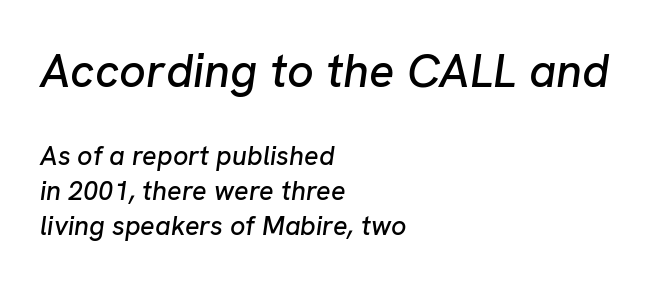
The image shows 47 px text type, italic (leaning right); set left-aligned, normal line spacing (1.29x), normal letter spacing, not underlined; the first (top) block is 1.74x larger; low stroke contrast and a medium x-height.
